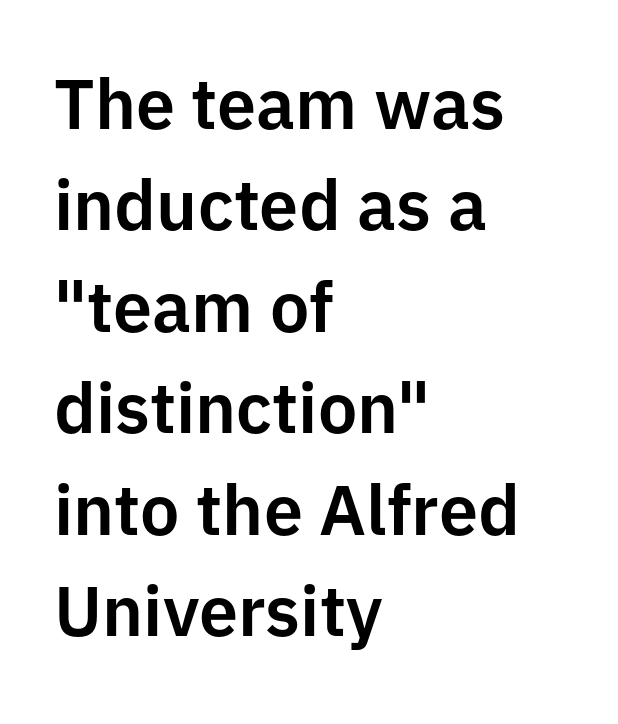
These lines are composed in type without serifs. The line-height multiplier appears to be the usual default. Inter-character spacing is left at the font's built-in metrics. The text block is weighted toward the left margin, trailing off unevenly rightward.
